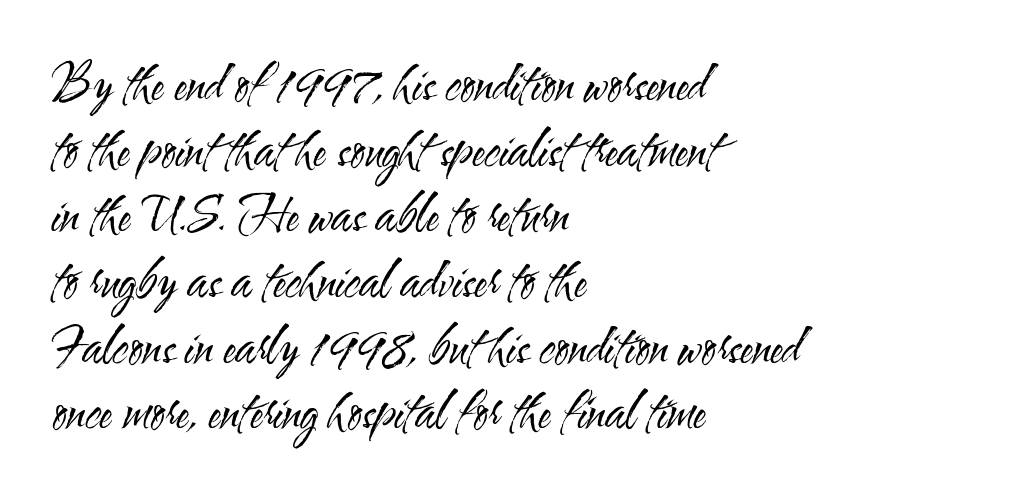
The image shows 49 px regular-weight, condensed sans-serif type; set left-aligned, normal line spacing (1.34x), normal letter spacing, not underlined; medium stroke contrast and a small x-height.
